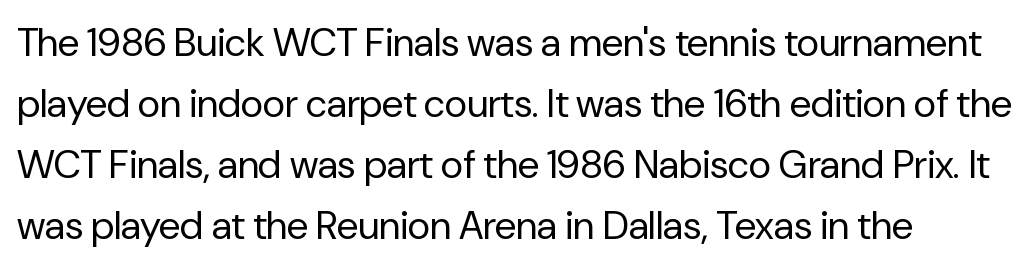
This rendering leaves character spacing at its baseline value. The compositor pushed each line to the left boundary. Check the space under the baseline: it is left empty. The weight would be labelled regular, book, light, or lighter still. Summary of vertical rhythm: regular, with standard interline spacing. Varying glyph widths throughout — classic text-font behaviour.
